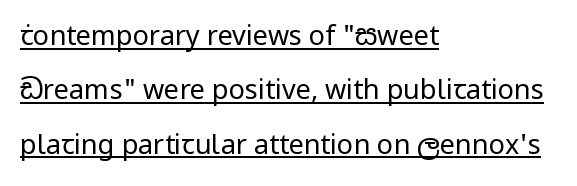
The image shows 27 px text type, upright; set left-aligned, loose line spacing (2.01x), normal letter spacing, underlined.
